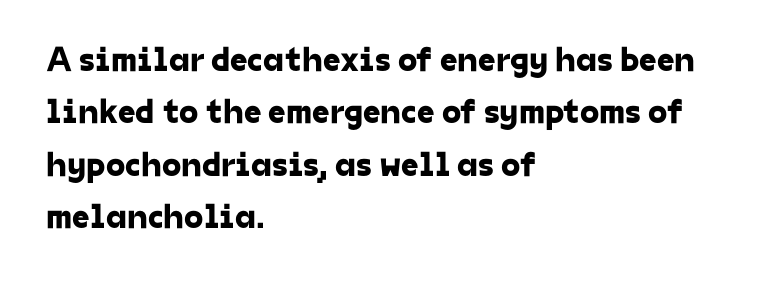
Inter-character spacing is left at the font's built-in metrics. The space directly below the letters is spotless. The letters advance in unequal steps, a hallmark of proportional type. Compared with a centered layout, this one pins lines to the left instead.
